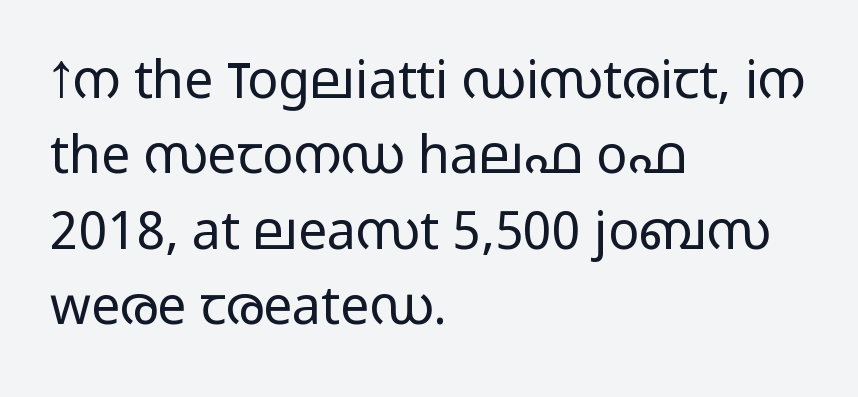
A typesetter would call this proportional, since set widths differ per character. One glance says typical: line gaps are just what's usual. The strip under each line holds only bare page. This sample is left-justified, so line endings fall wherever the words run out. Ordinary non-slanted type is in use.
